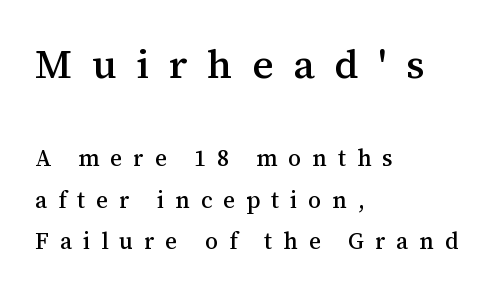
Q: Is the text italic (slanted)? A: No, it is upright.
Q: Is the typeface a serif or a sans-serif typeface? A: Serif.
Q: Is the text underlined? A: No.
Q: How is the paragraph aligned? A: Left-aligned.
Q: Is the spacing between letters normal or unusually wide? A: Unusually wide.
Q: Which block of text is set in a larger size, the first (top) or the second (bottom)? A: The first (top) one.
Q: Width (condensed, normal, or wide)? A: Normal.
Q: Stroke contrast? A: Medium.
Q: x-height? A: Medium.
Q: Monospaced? A: No.
